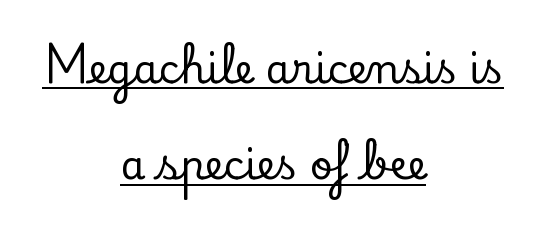
{"italic": "no", "width": "normal", "stroke_contrast": "low", "x_height": "small", "monospaced": "no", "underline": "yes", "align": "center", "line_spacing": "loose", "line_spacing_ratio": 2.41, "letter_spacing": "normal", "letter_spacing_em": 0.0, "glyph_px": 40}
